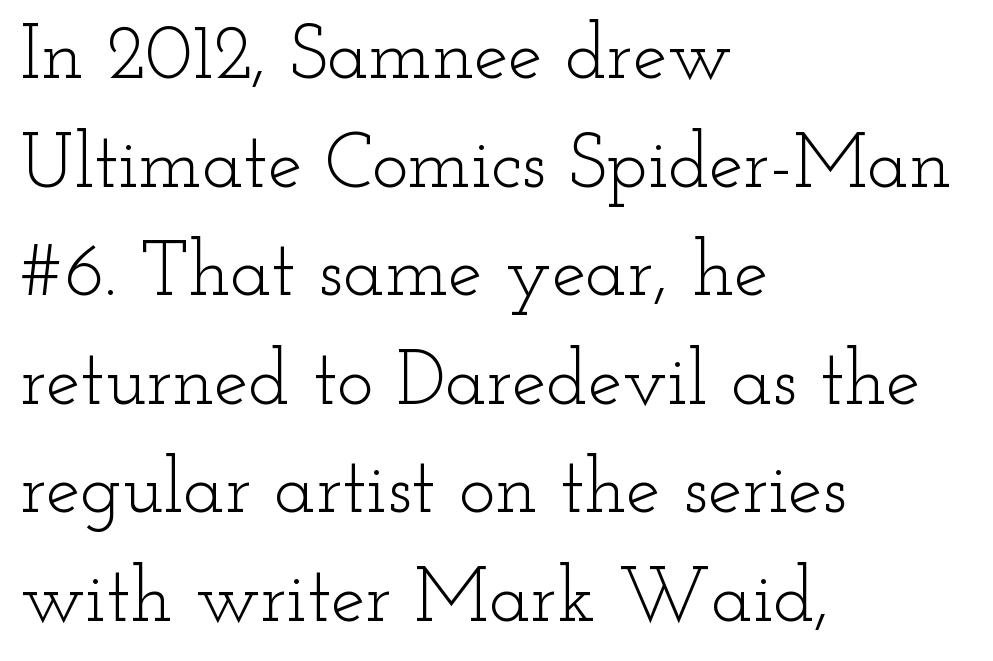
The characters display serif detailing at their extremities. The lines in this sample share a left origin and differ only in where they stop. The gap between lines stays unmarked. These lines sit exactly where default settings would place them. Is this a fixed-width face? No — the glyphs have proportional, varying widths.
